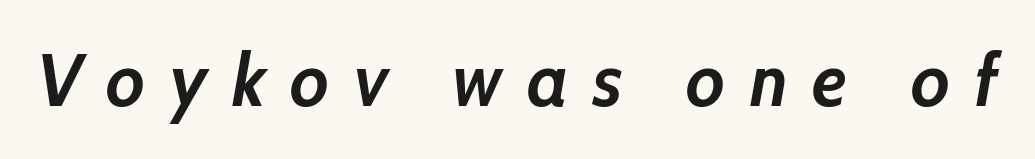
Q: Is the text bold? A: Yes.
Q: Is the text italic (slanted)? A: Yes, it leans right by about 10 degrees.
Q: Is the text underlined? A: No.
Q: Is the spacing between letters normal or unusually wide? A: Unusually wide.
Q: Width (condensed, normal, or wide)? A: Normal.
Q: Stroke contrast? A: Low.
Q: x-height? A: Medium.
Q: Monospaced? A: No.
